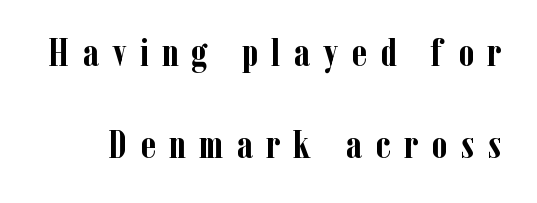
Q: Is the text bold? A: Yes.
Q: Is the text italic (slanted)? A: No, it is upright.
Q: Is the typeface a serif or a sans-serif typeface? A: Serif.
Q: Is the text underlined? A: No.
Q: Is the spacing between letters normal or unusually wide? A: Unusually wide.
Q: Is the spacing between lines tight, normal or loose? A: Loose.
Q: Width (condensed, normal, or wide)? A: Condensed.
Q: Stroke contrast? A: Low.
Q: x-height? A: Medium.
Q: Monospaced? A: No.
